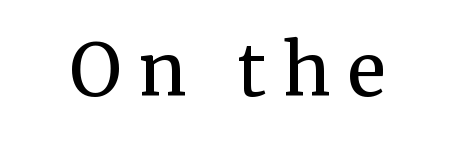
The image shows 72 px regular-weight serif type, upright; set unusually wide letter spacing (+0.24 em), not underlined; medium stroke contrast and a medium x-height.
